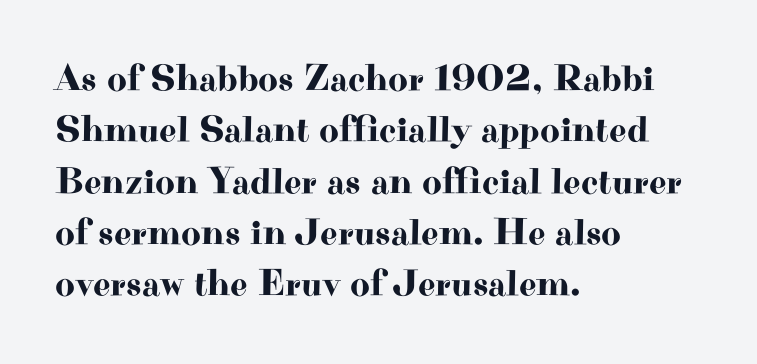
Glyph-to-glyph distance matches everyday printed text. This sample keeps an unexceptional amount of space between lines. The paragraph has a hard left edge and a soft right edge. Unmarked baselines from the first word to the last.
